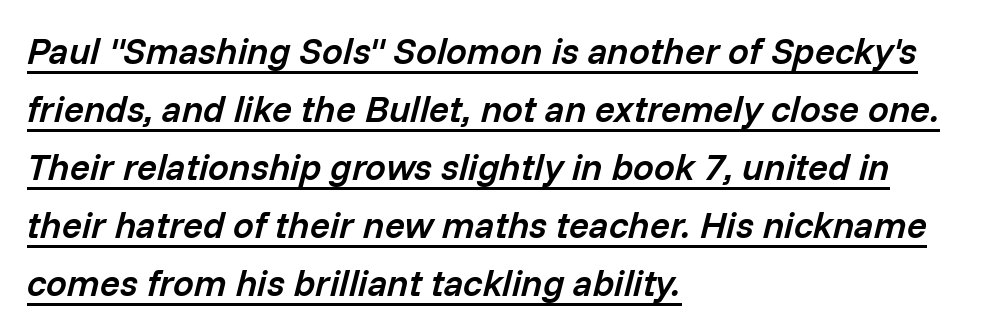
Is the type bold? Partly — it's a semibold, heavier than regular but not fully bold. A typesetter would call this proportional, since set widths differ per character. The sample's only ornament is a line tracing under the words. The space between consecutive lines is moderate. The tracking reads as untouched default to a designer's eye.
